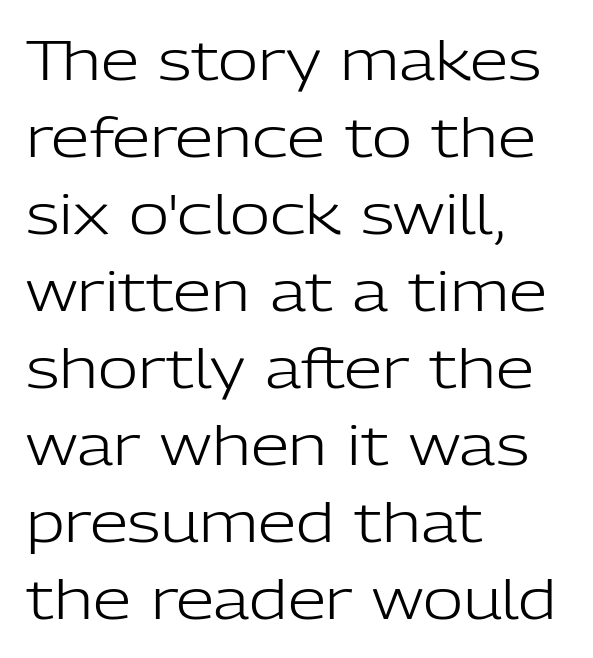
Q: Is the text bold? A: No.
Q: Is the text italic (slanted)? A: No, it is upright.
Q: Is the typeface a serif or a sans-serif typeface? A: Sans-serif.
Q: Is the text underlined? A: No.
Q: How is the paragraph aligned? A: Left-aligned.
Q: Is the spacing between letters normal or unusually wide? A: Normal.
Q: Is the spacing between lines tight, normal or loose? A: Normal.
Q: Width (condensed, normal, or wide)? A: Normal.
Q: Stroke contrast? A: Low.
Q: x-height? A: Medium.
Q: Monospaced? A: No.
